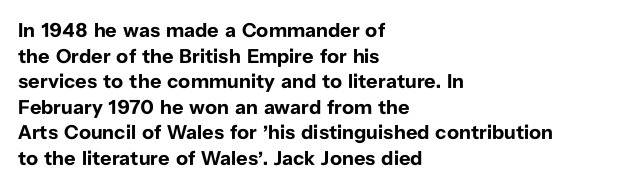
The letters stand straight up with perfectly vertical stems. The space directly below the letters is spotless. Letter spacing: default. Bold? Absolutely — the strokes are thick and heavy. The leading is moderate, giving the passage an even texture. The lines in this sample share a left origin and differ only in where they stop.
